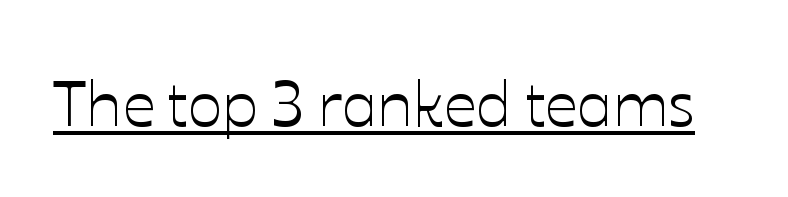
Q: Is the text italic (slanted)? A: No, it is upright.
Q: Is the text underlined? A: Yes.
Q: Is the spacing between letters normal or unusually wide? A: Normal.
Q: Width (condensed, normal, or wide)? A: Normal.
Q: Stroke contrast? A: Low.
Q: x-height? A: Medium.
Q: Monospaced? A: No.
